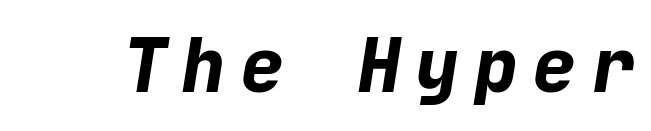
The image shows 74 px bold type, italic (leaning right), monospaced; set not underlined; low stroke contrast and a medium x-height.
